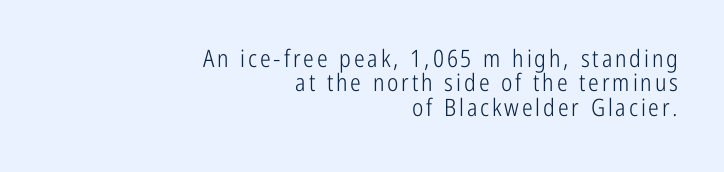
{"italic": "no", "bold": "no", "underline": "no", "align": "right", "line_spacing": "tight", "line_spacing_ratio": 1.02, "glyph_px": 24}
